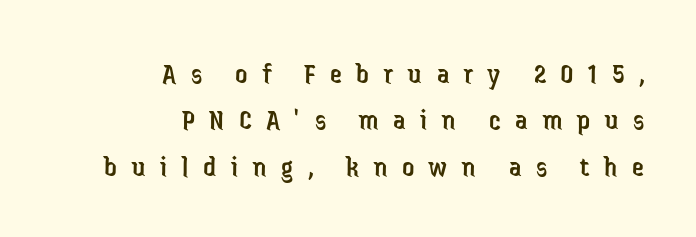
In terms of posture, this sample is upright. The setting favours the right margin, as signatures and pull-quotes sometimes do. The face used here is proportionally spaced, like ordinary book or web type. A typesetter would call this heavily tracked-out type. Any mark beneath the type? The region is blank.
